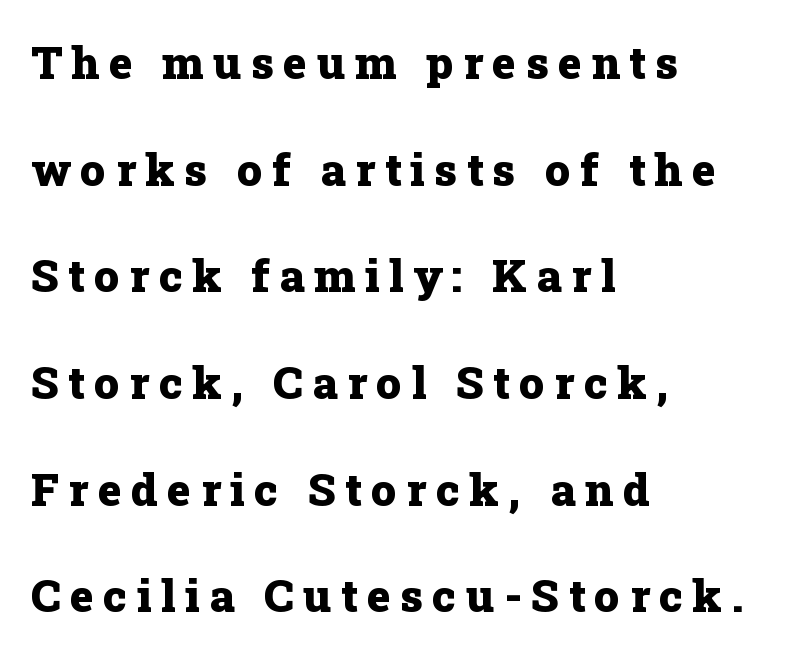
Yep, those are serifs on the letters. Characters remain perfectly vertical along every line. Line beginnings align vertically; line endings do not. The gap between lines stays unmarked.
